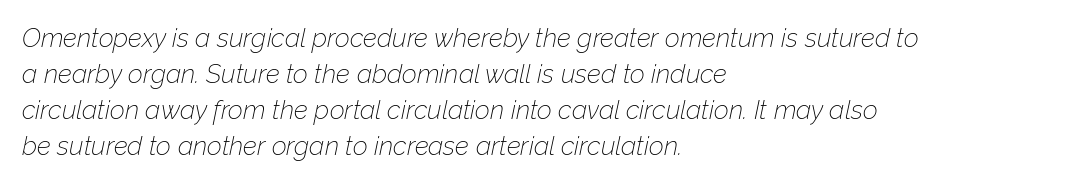
What's the leading like? Ordinary, nothing unusual. The paragraph has a hard left edge and a soft right edge. The glyphs look as if they've been sheared to an angle. The space beneath each line is pristine and unruled. Tracking value appears to be zero — textbook default spacing. Each stroke keeps to a modest, everyday thickness or less.
